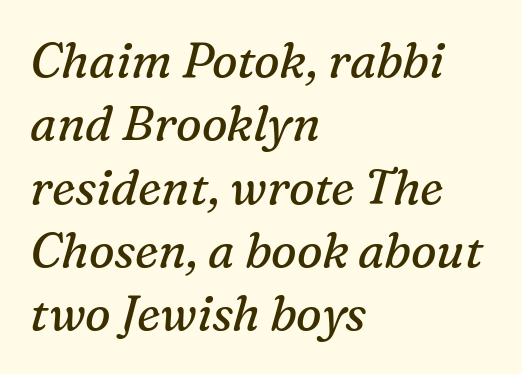
Whoever set this chose a conventional vertical rhythm. The letterforms sit shoulder to shoulder at normal distance. Letters rest on an invisible, unmarked baseline. Slant detected: the letters are inclined.
